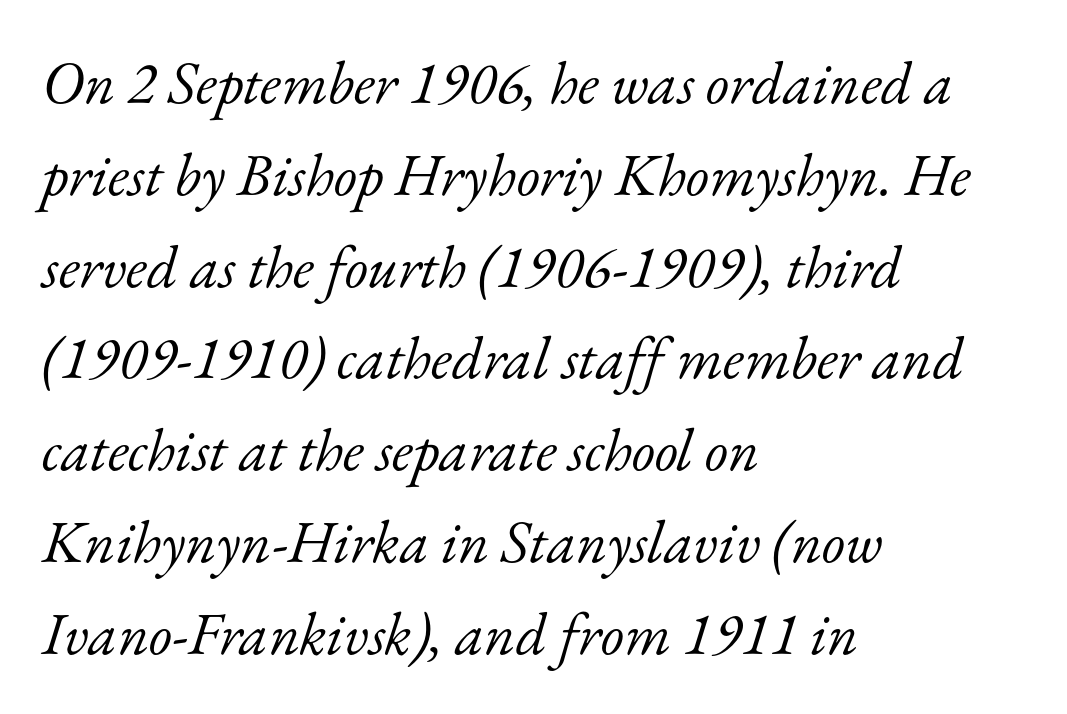
The face used here is proportionally spaced, like ordinary book or web type. Descenders are the only things crossing below the line. The letters are slanted; this is an italic face. The lines sit at an ordinary, default distance from one another.
